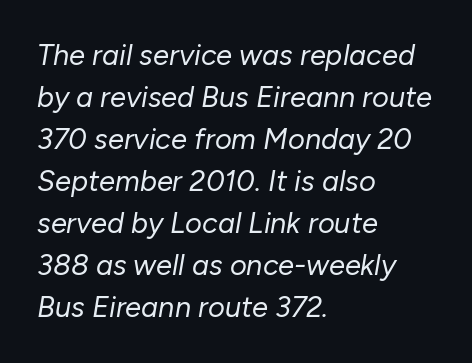
Q: Is the text bold? A: No.
Q: Is the text italic (slanted)? A: Yes, it leans right by about 10 degrees.
Q: Is the text underlined? A: No.
Q: How is the paragraph aligned? A: Left-aligned.
Q: Is the spacing between letters normal or unusually wide? A: Normal.
Q: Is the spacing between lines tight, normal or loose? A: Normal.
Q: Width (condensed, normal, or wide)? A: Normal.
Q: Stroke contrast? A: Low.
Q: x-height? A: Medium.
Q: Monospaced? A: No.
